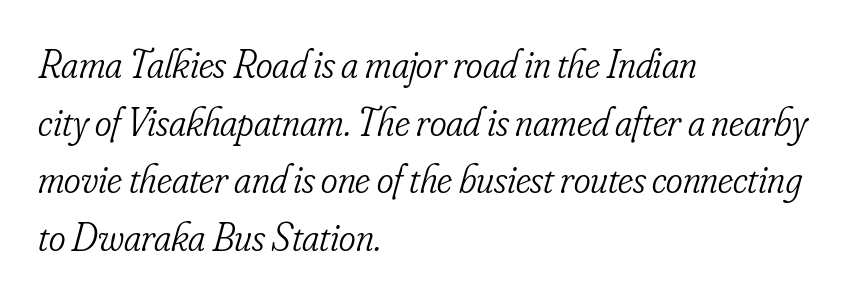
The image shows 40 px light, condensed serif type, italic (leaning right); set left-aligned, normal line spacing (1.44x), normal letter spacing, not underlined; low stroke contrast and a small x-height.
